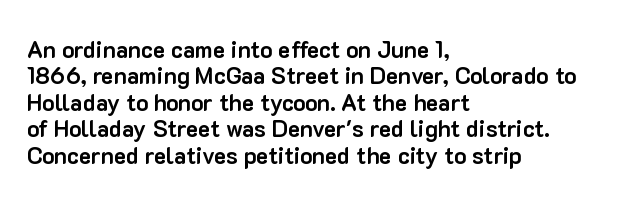
Check under the words: just untouched page. Does the lettering tilt? It doesn't — this is upright. The ragged edge is on the right, which tells us the setting is flush left. Notice how thick the strokes are: this is what a full bold looks like. What stands out about the letter spacing? Nothing — it is the standard amount.
